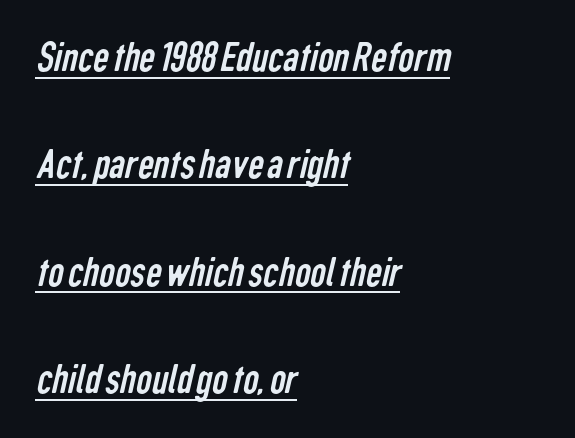
{"serif": "no", "bold": "no", "weight": "regular", "width": "condensed", "stroke_contrast": "low", "x_height": "medium", "monospaced": "no", "underline": "yes", "align": "left", "line_spacing": "loose", "line_spacing_ratio": 2.44, "letter_spacing": "normal", "letter_spacing_em": 0.0, "glyph_px": 44}
